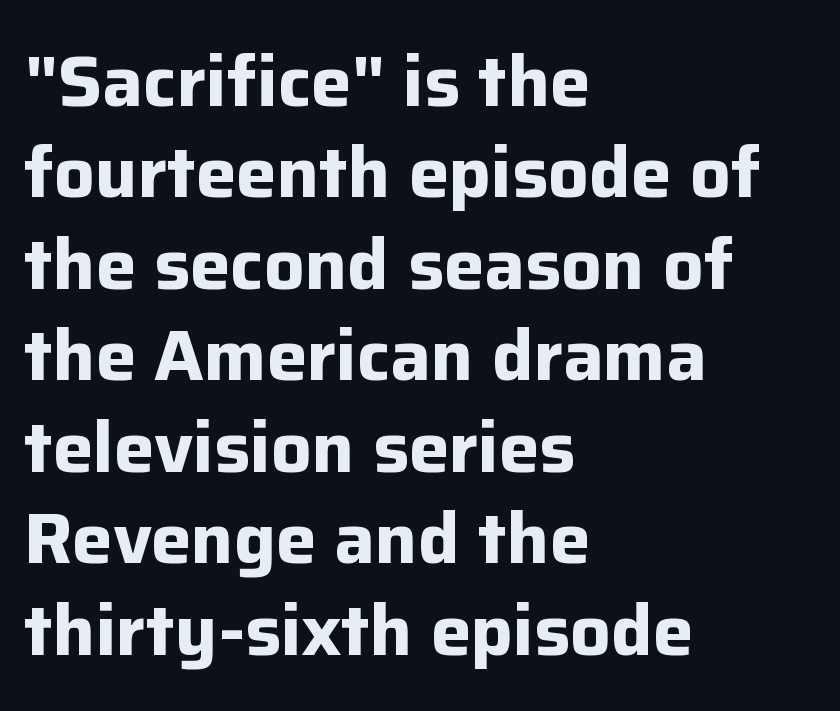
The image shows 72 px bold sans-serif type, upright; set left-aligned, normal line spacing (1.27x), normal letter spacing, not underlined; low stroke contrast and a medium x-height.
